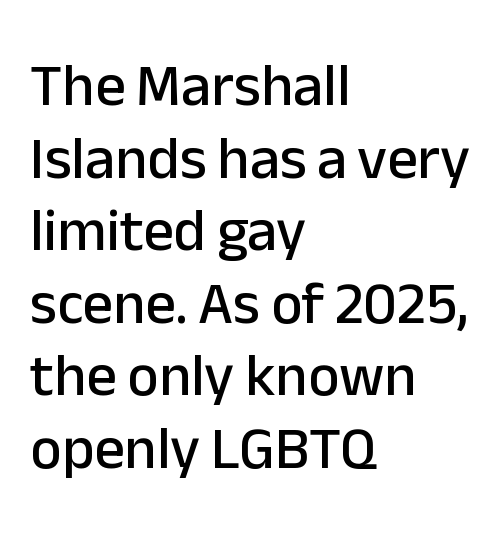
The foot of each line stays bare and open. Do the characters align in a grid? No, the font is proportional. The font's upright variant was chosen for this text. There is no visible air inserted between adjacent glyphs. The paragraph has a hard left edge and a soft right edge.
